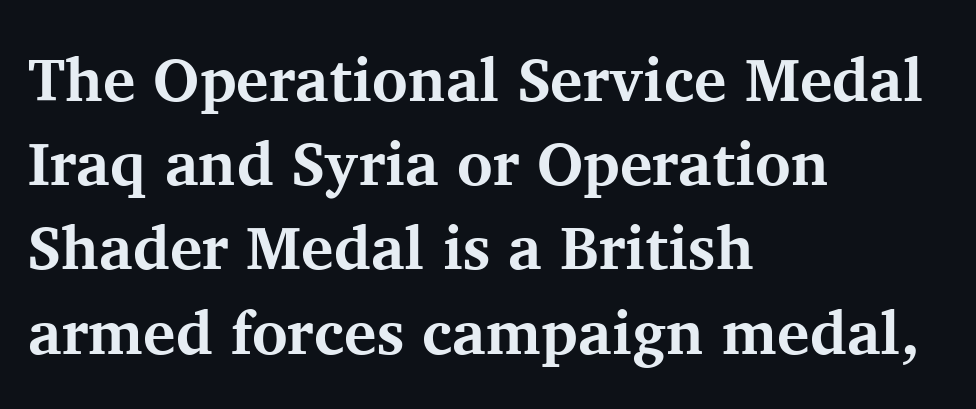
{"serif": "yes", "italic": "no", "bold": "yes", "weight": "bold", "width": "normal", "stroke_contrast": "medium", "x_height": "medium", "monospaced": "no", "underline": "no", "align": "left", "line_spacing": "normal", "line_spacing_ratio": 1.38, "letter_spacing": "normal", "letter_spacing_em": 0.0, "glyph_px": 61}
